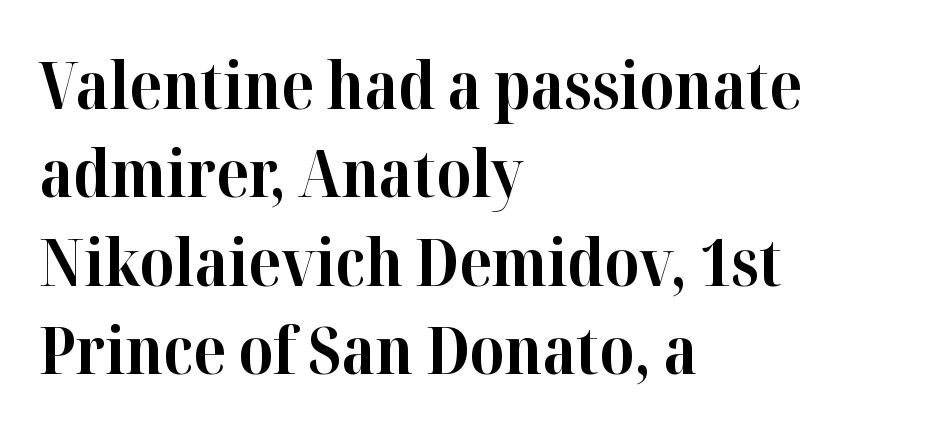
The image shows 65 px bold serif type, upright; set left-aligned, normal line spacing (1.36x), normal letter spacing, not underlined; high stroke contrast and a medium x-height.
